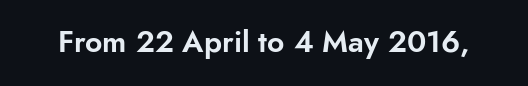
{"serif": "no", "italic": "no", "width": "normal", "stroke_contrast": "low", "x_height": "small", "monospaced": "no", "underline": "no", "letter_spacing": "normal", "letter_spacing_em": 0.0, "glyph_px": 30}
